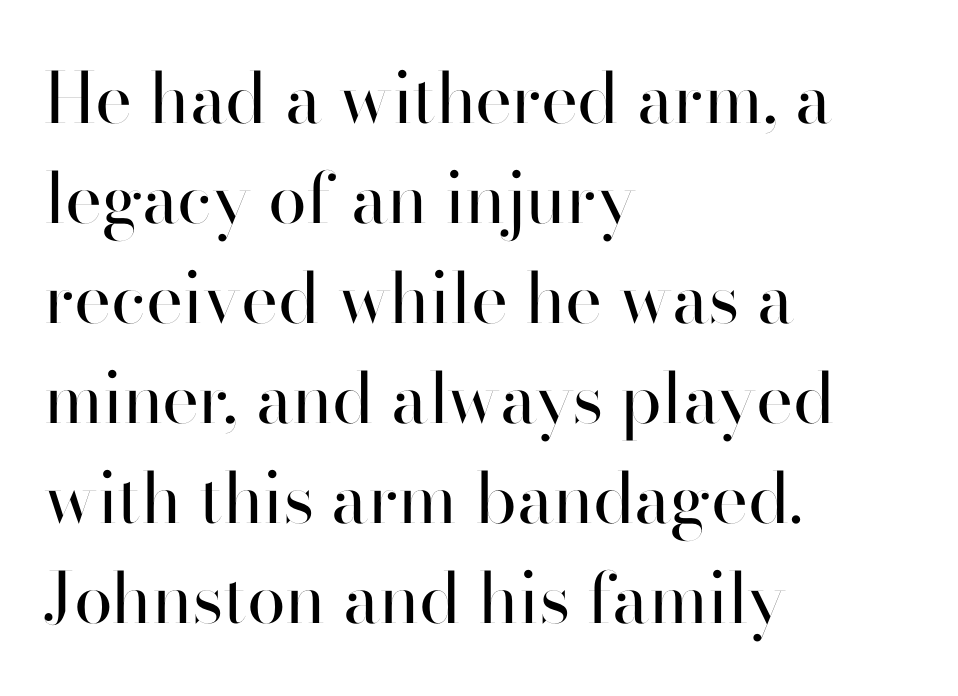
The rows are spaced the way most documents space them. Ascenders rise straight up at ninety degrees. The passage shown is typeset with a sans-serif family. Each letter keeps its own natural width here, so spacing adapts to shape.
